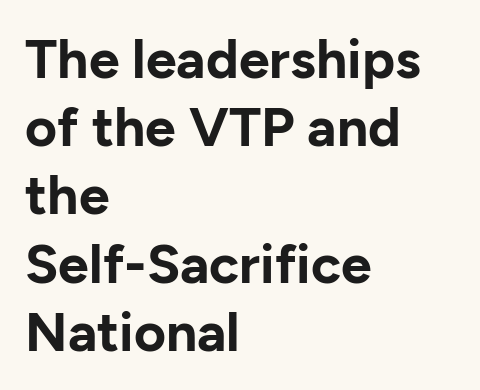
Descender tails drop into unmarked territory. Varying glyph widths throughout — classic text-font behaviour. The line texture is even and compact thanks to regular tracking. Pretty heavy lettering here — definitely bold. The lines in this sample share a left origin and differ only in where they stop.
